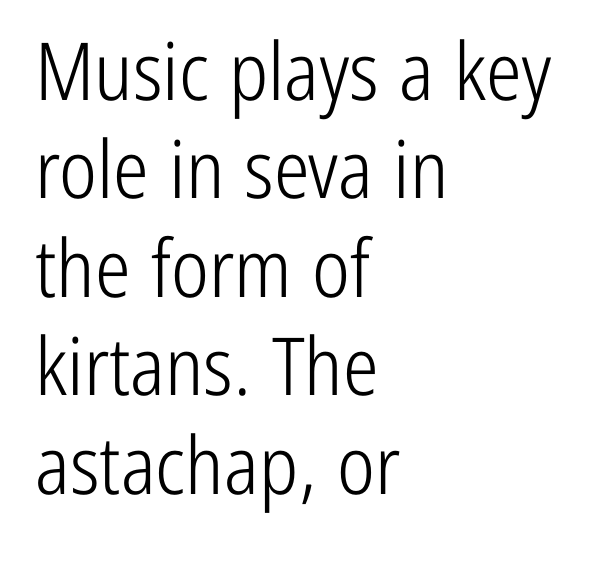
A typesetter would call this proportional, since set widths differ per character. Nope, no serifs anywhere on these letters. The strokes are not fattened; the text isn't bold. These lines keep a tight, regular rhythm from letter to letter. Anything drawn beneath the words? Only blank space. Every stem runs plumb, perpendicular to the baseline.
